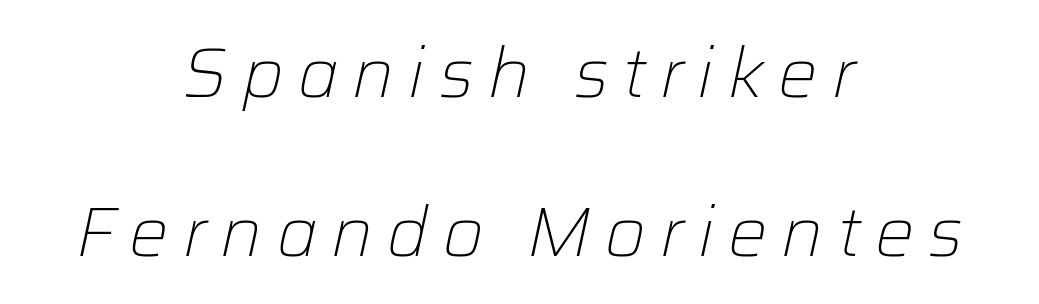
Q: Is the text bold? A: No.
Q: Is the text italic (slanted)? A: Yes, it leans right by about 12 degrees.
Q: Is the text underlined? A: No.
Q: How is the paragraph aligned? A: Centered.
Q: Is the spacing between letters normal or unusually wide? A: Unusually wide.
Q: Is the spacing between lines tight, normal or loose? A: Loose.
Q: Width (condensed, normal, or wide)? A: Normal.
Q: Stroke contrast? A: Low.
Q: x-height? A: Medium.
Q: Monospaced? A: No.
